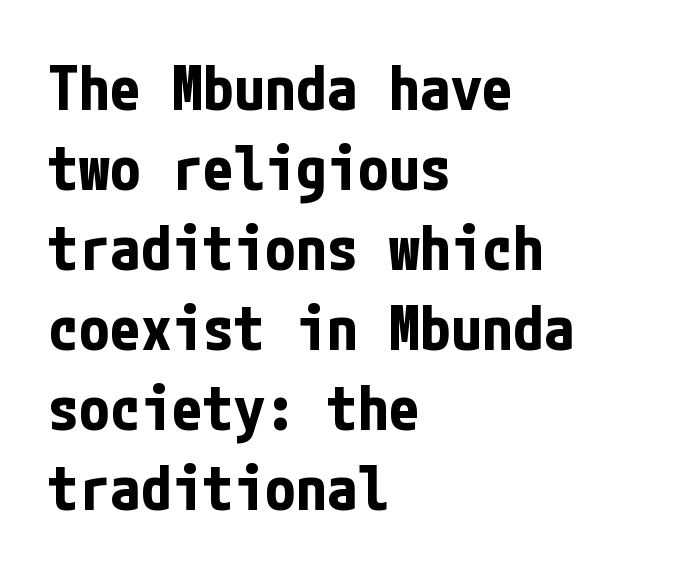
Q: Is the text bold? A: Yes.
Q: Is the text italic (slanted)? A: No, it is upright.
Q: Is the typeface a serif or a sans-serif typeface? A: Sans-serif.
Q: Is the text underlined? A: No.
Q: How is the paragraph aligned? A: Left-aligned.
Q: Is the spacing between letters normal or unusually wide? A: Normal.
Q: Is the spacing between lines tight, normal or loose? A: Normal.
Q: Width (condensed, normal, or wide)? A: Condensed.
Q: Stroke contrast? A: Low.
Q: x-height? A: Medium.
